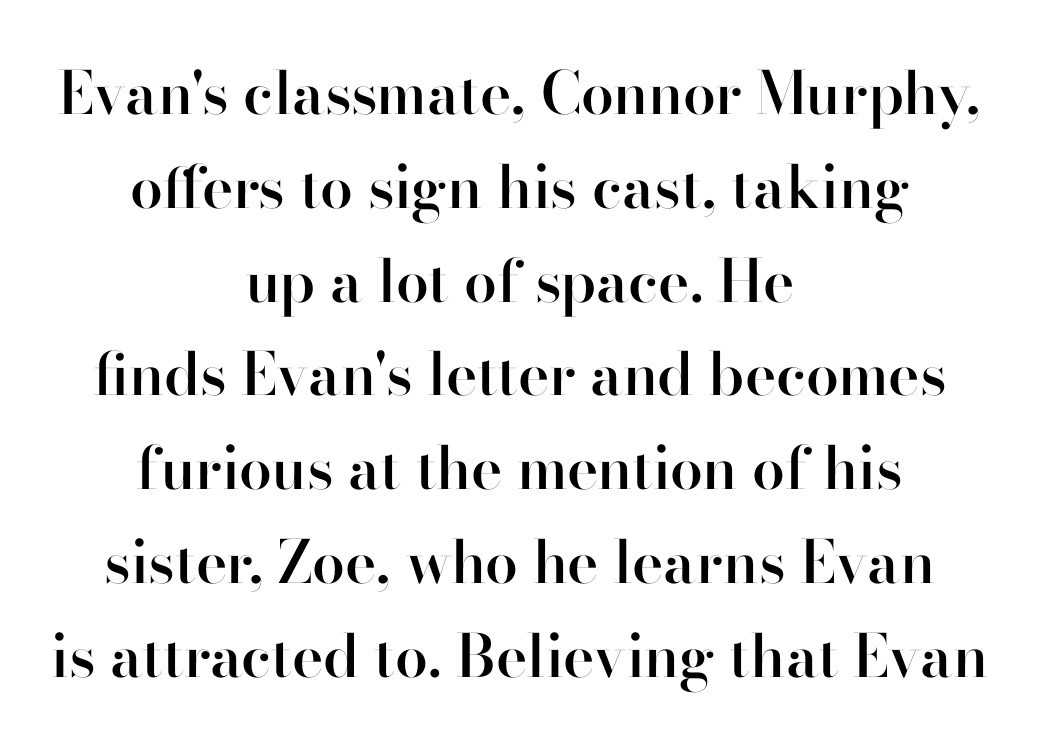
Q: Is the text bold? A: Semi-bold.
Q: Is the text italic (slanted)? A: No, it is upright.
Q: Is the typeface a serif or a sans-serif typeface? A: Sans-serif.
Q: Is the text underlined? A: No.
Q: How is the paragraph aligned? A: Centered.
Q: Is the spacing between letters normal or unusually wide? A: Normal.
Q: Is the spacing between lines tight, normal or loose? A: Normal.
Q: Width (condensed, normal, or wide)? A: Normal.
Q: Stroke contrast? A: High.
Q: x-height? A: Small.
Q: Monospaced? A: No.
